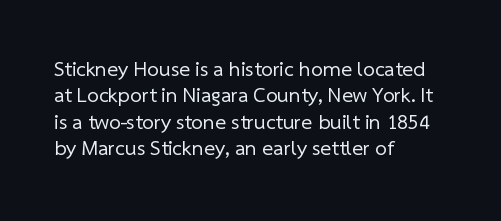
{"bold": "no", "underline": "no", "align": "left", "line_spacing": "normal", "line_spacing_ratio": 1.26, "letter_spacing": "normal", "letter_spacing_em": 0.0, "glyph_px": 21}
